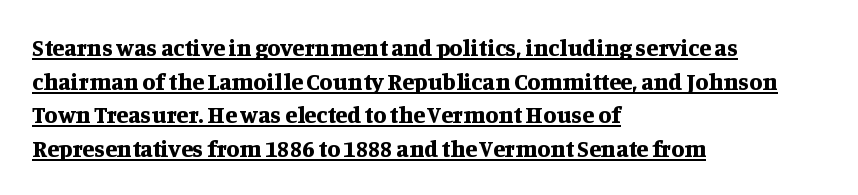
The image shows 24 px bold type, upright; set left-aligned, normal line spacing (1.4x), normal letter spacing, underlined.
